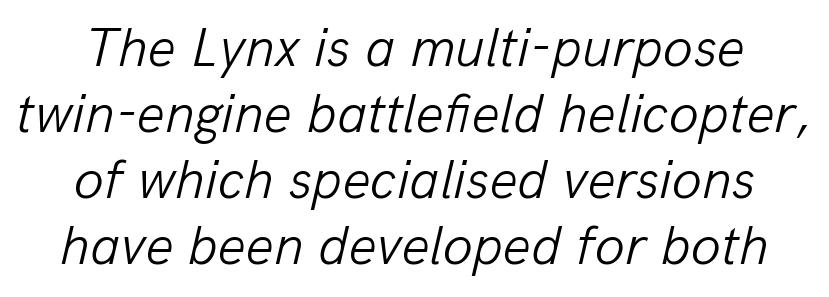
{"italic": "yes", "lean": "right", "slant_degrees": 13, "bold": "no", "weight": "light", "width": "normal", "stroke_contrast": "low", "x_height": "medium", "monospaced": "no", "underline": "no", "line_spacing_ratio": 1.2, "letter_spacing": "normal", "letter_spacing_em": 0.0, "glyph_px": 55}
